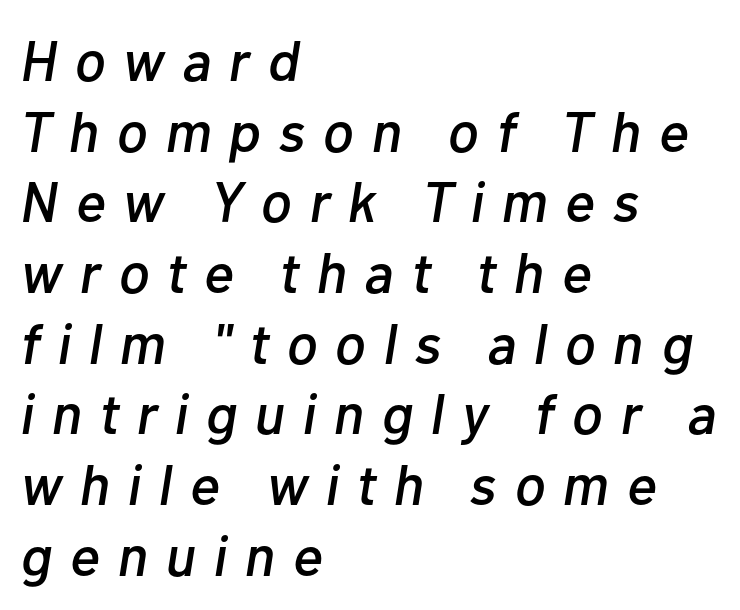
Q: Is the text italic (slanted)? A: Yes, it leans right by about 10 degrees.
Q: Is the text underlined? A: No.
Q: How is the paragraph aligned? A: Left-aligned.
Q: Is the spacing between letters normal or unusually wide? A: Unusually wide.
Q: Width (condensed, normal, or wide)? A: Normal.
Q: Stroke contrast? A: Low.
Q: x-height? A: Medium.
Q: Monospaced? A: No.
